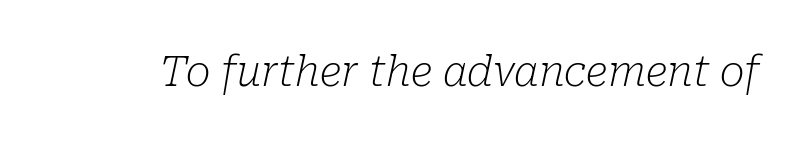
Q: Is the text bold? A: No.
Q: Is the text italic (slanted)? A: Yes, it leans right by about 10 degrees.
Q: Is the typeface a serif or a sans-serif typeface? A: Serif.
Q: Is the text underlined? A: No.
Q: Is the spacing between letters normal or unusually wide? A: Normal.
Q: Width (condensed, normal, or wide)? A: Normal.
Q: Stroke contrast? A: Low.
Q: x-height? A: Medium.
Q: Monospaced? A: No.
